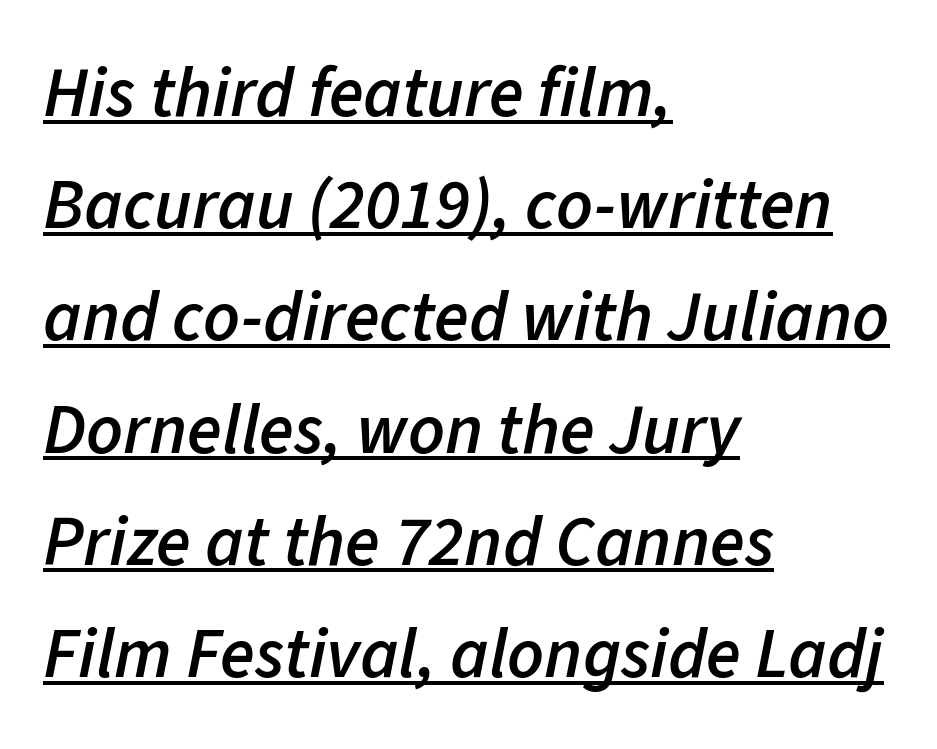
{"italic": "yes", "lean": "right", "slant_degrees": 11, "bold": "semi", "weight": "semibold", "width": "normal", "stroke_contrast": "low", "x_height": "medium", "monospaced": "no", "underline": "yes", "align": "left", "line_spacing": "normal", "line_spacing_ratio": 1.58, "letter_spacing": "normal", "letter_spacing_em": 0.0, "glyph_px": 71}
